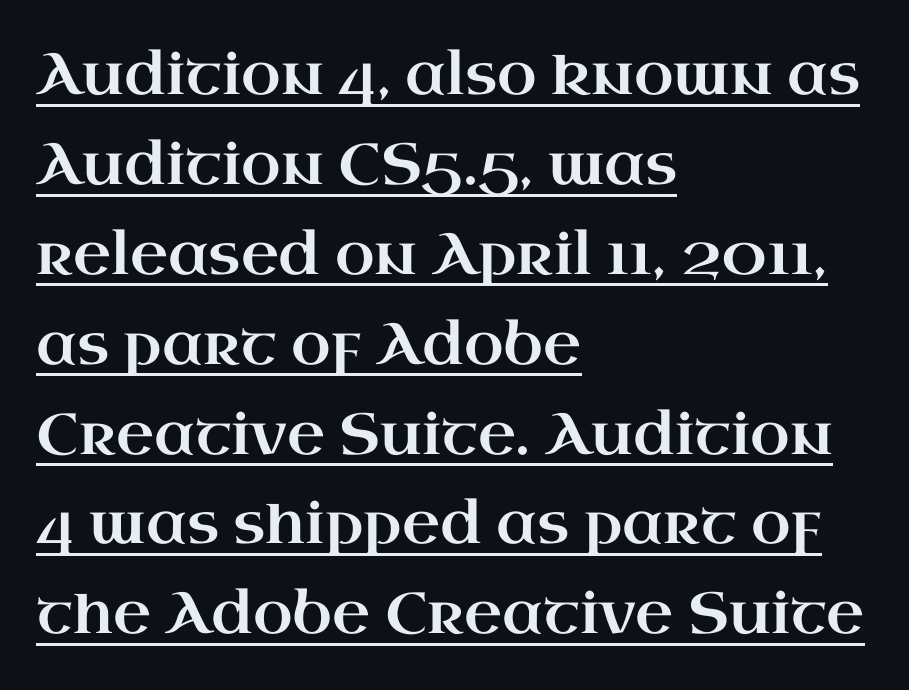
{"serif": "yes", "italic": "no", "width": "wide", "stroke_contrast": "high", "x_height": "small", "monospaced": "no", "underline": "yes", "align": "left", "line_spacing": "normal", "line_spacing_ratio": 1.55, "letter_spacing": "normal", "letter_spacing_em": 0.0, "glyph_px": 58}
